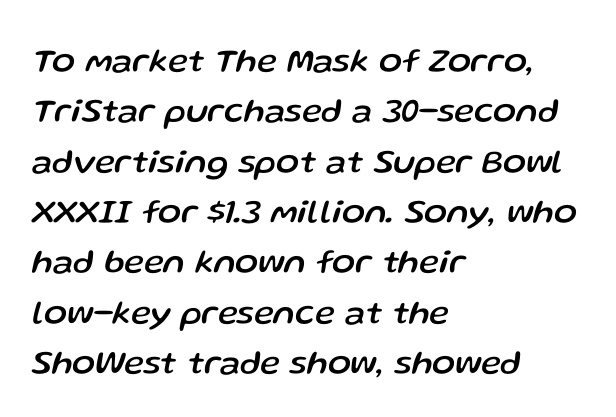
The image shows 34 px text type, italic (leaning right); set left-aligned, normal line spacing (1.48x), normal letter spacing, not underlined; low stroke contrast and a medium x-height.
